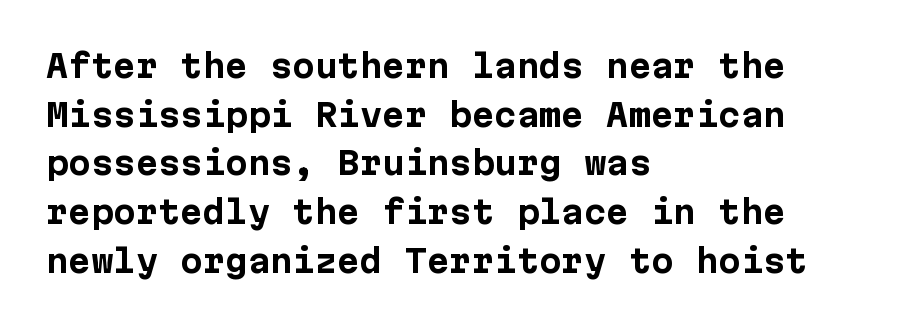
{"serif": "no", "italic": "no", "bold": "yes", "weight": "bold", "width": "normal", "stroke_contrast": "low", "x_height": "medium", "underline": "no", "align": "left", "line_spacing": "normal", "line_spacing_ratio": 1.52, "letter_spacing": "normal", "letter_spacing_em": 0.0, "glyph_px": 32}
